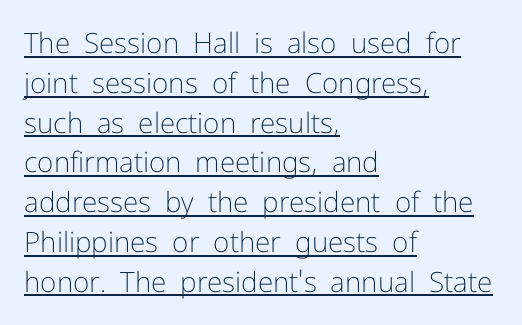
{"serif": "no", "italic": "no", "bold": "no", "weight": "light", "width": "normal", "stroke_contrast": "low", "x_height": "medium", "monospaced": "no", "underline": "yes", "align": "left", "line_spacing": "normal", "line_spacing_ratio": 1.42, "letter_spacing": "normal", "letter_spacing_em": 0.0, "glyph_px": 28}
